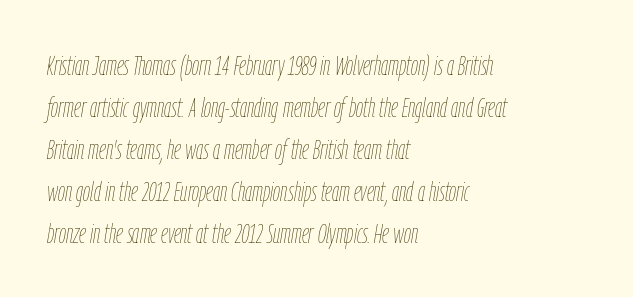
{"italic": "yes", "lean": "right", "slant_degrees": 9, "bold": "no", "weight": "thin", "width": "condensed", "stroke_contrast": "low", "x_height": "medium", "monospaced": "no", "underline": "no", "align": "left", "line_spacing": "normal", "line_spacing_ratio": 1.5, "letter_spacing": "normal", "letter_spacing_em": 0.0, "glyph_px": 28}
